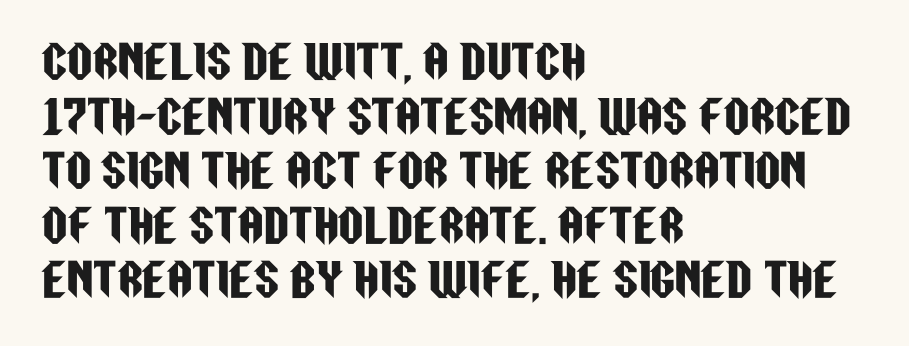
Q: Is the text italic (slanted)? A: No, it is upright.
Q: Is the typeface a serif or a sans-serif typeface? A: Sans-serif.
Q: Is the text underlined? A: No.
Q: How is the paragraph aligned? A: Left-aligned.
Q: Is the spacing between letters normal or unusually wide? A: Normal.
Q: Width (condensed, normal, or wide)? A: Condensed.
Q: Stroke contrast? A: Low.
Q: x-height? A: Large.
Q: Monospaced? A: No.
